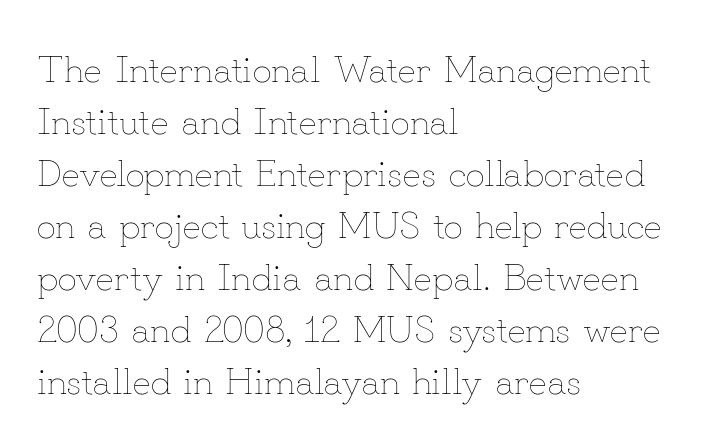
The image shows 38 px thin type, upright; set left-aligned, normal line spacing (1.37x), normal letter spacing, not underlined; low stroke contrast and a small x-height.
